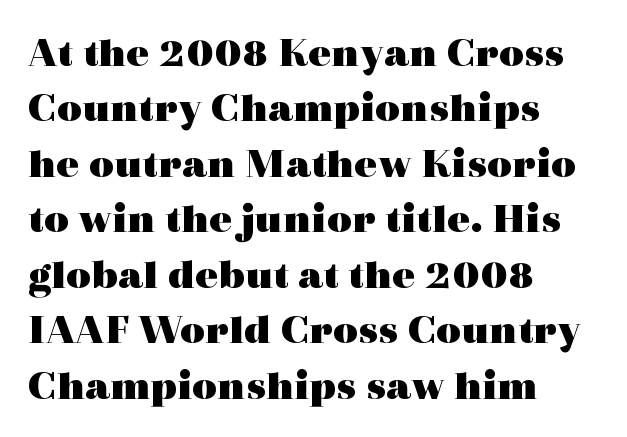
{"serif": "yes", "italic": "no", "bold": "yes", "weight": "heavy", "width": "wide", "x_height": "medium", "monospaced": "no", "underline": "no", "align": "left", "line_spacing": "normal", "line_spacing_ratio": 1.29, "letter_spacing": "normal", "letter_spacing_em": 0.0, "glyph_px": 43}
